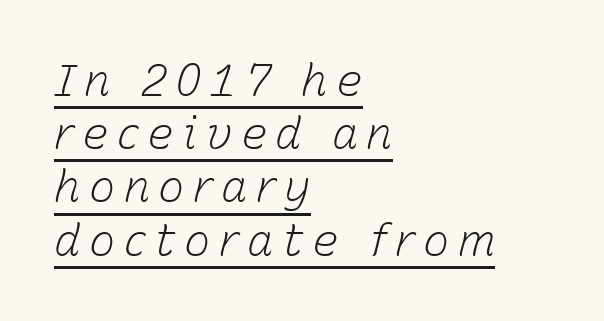
The image shows 44 px light type, italic (leaning right); set left-aligned, line spacing 1.21x, underlined; low stroke contrast and a medium x-height.
